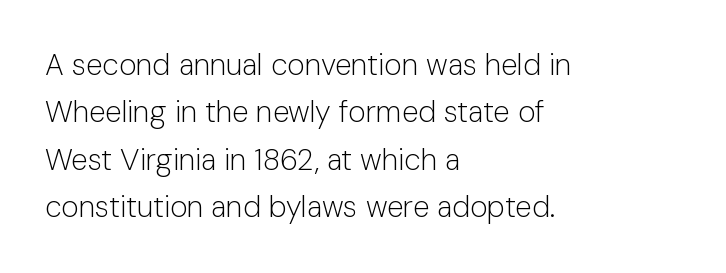
Q: Is the text bold? A: No.
Q: Is the text italic (slanted)? A: No, it is upright.
Q: Is the typeface a serif or a sans-serif typeface? A: Sans-serif.
Q: Is the text underlined? A: No.
Q: How is the paragraph aligned? A: Left-aligned.
Q: Is the spacing between letters normal or unusually wide? A: Normal.
Q: Is the spacing between lines tight, normal or loose? A: Normal.
Q: Width (condensed, normal, or wide)? A: Normal.
Q: Stroke contrast? A: Low.
Q: x-height? A: Medium.
Q: Monospaced? A: No.
